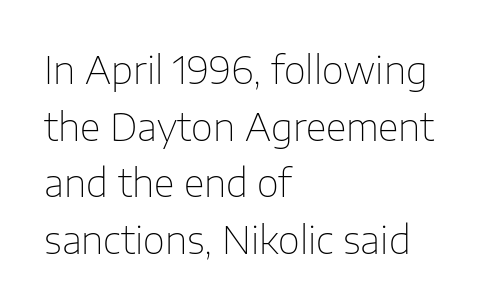
{"serif": "no", "italic": "no", "bold": "no", "weight": "thin", "width": "normal", "stroke_contrast": "low", "x_height": "medium", "monospaced": "no", "underline": "no", "align": "left", "line_spacing": "normal", "line_spacing_ratio": 1.49, "letter_spacing": "normal", "letter_spacing_em": 0.0, "glyph_px": 38}
